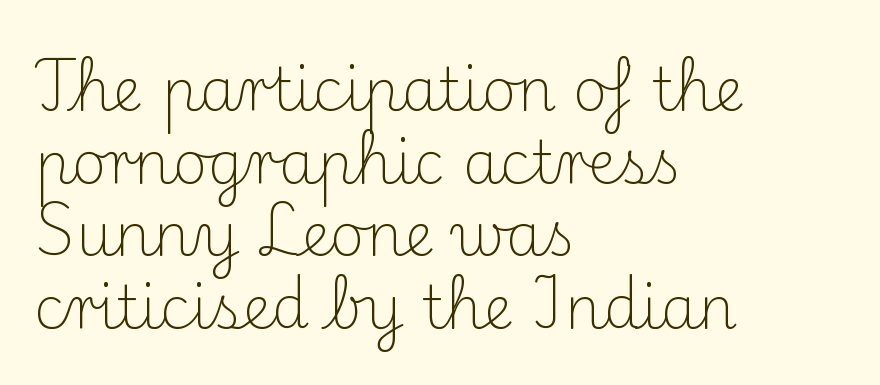
{"serif": "yes", "italic": "no", "bold": "no", "weight": "light", "width": "normal", "stroke_contrast": "medium", "x_height": "small", "monospaced": "no", "underline": "no", "align": "left", "line_spacing_ratio": 1.23, "letter_spacing": "normal", "letter_spacing_em": 0.0, "glyph_px": 59}
